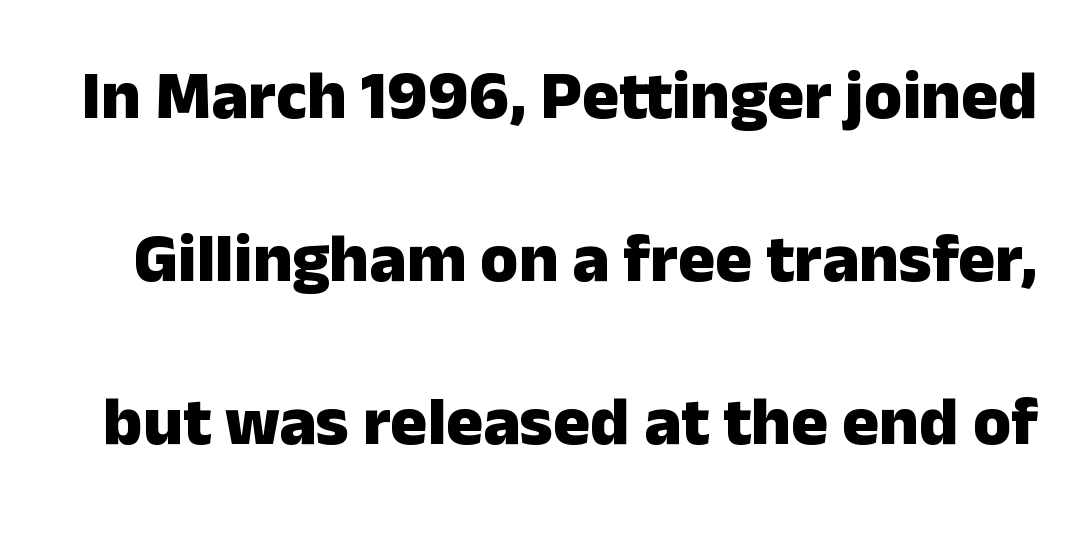
You could not count columns in this text — the font is proportionally spaced. Spacing between characters is what you'd get straight out of the box. You can tell from the bare stems that sans-serif type was used. A clean baseline with only descenders dipping below it. The characters look thick and weighty, a clear bold.
